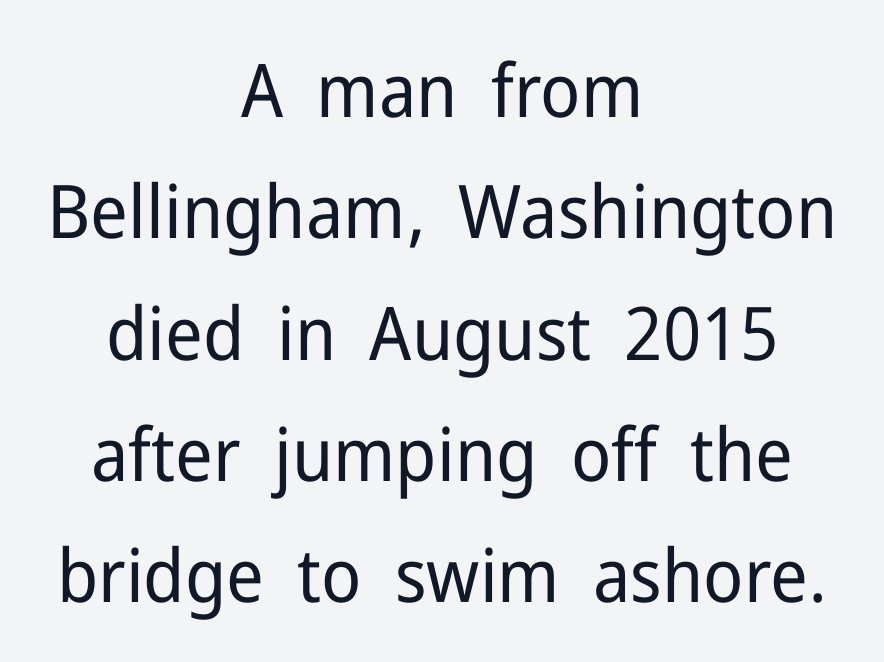
Observe the ordinary spacing: letters are neighbours, not strangers. Which margin do the lines hug? Neither — every line sits in the middle. These lines sit exactly where default settings would place them. Think standard paragraph weight, or any step lighter than that. These lines are rendered in a variable-pitch font. No italicization has been applied; the sample stays upright.
